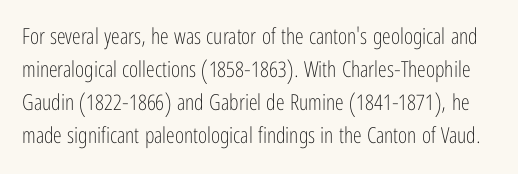
{"italic": "no", "bold": "no", "underline": "no", "line_spacing": "normal", "line_spacing_ratio": 1.5, "letter_spacing": "normal", "letter_spacing_em": 0.0, "glyph_px": 22}
